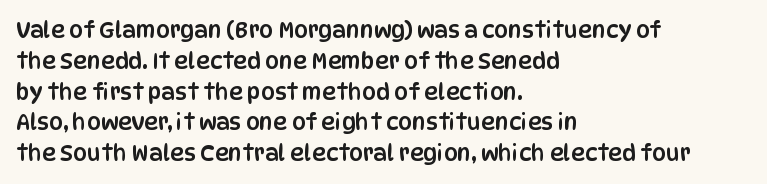
The image shows 22 px text type, upright; set left-aligned, normal line spacing (1.4x), normal letter spacing, not underlined.
